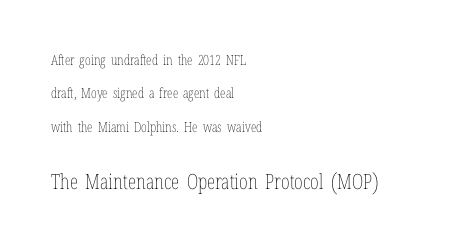
Q: Is the text bold? A: No.
Q: Is the text italic (slanted)? A: No, it is upright.
Q: Is the text underlined? A: No.
Q: How is the paragraph aligned? A: Left-aligned.
Q: Is the spacing between letters normal or unusually wide? A: Normal.
Q: Is the spacing between lines tight, normal or loose? A: Loose.
Q: Which block of text is set in a larger size, the first (top) or the second (bottom)? A: The second (bottom) one.
